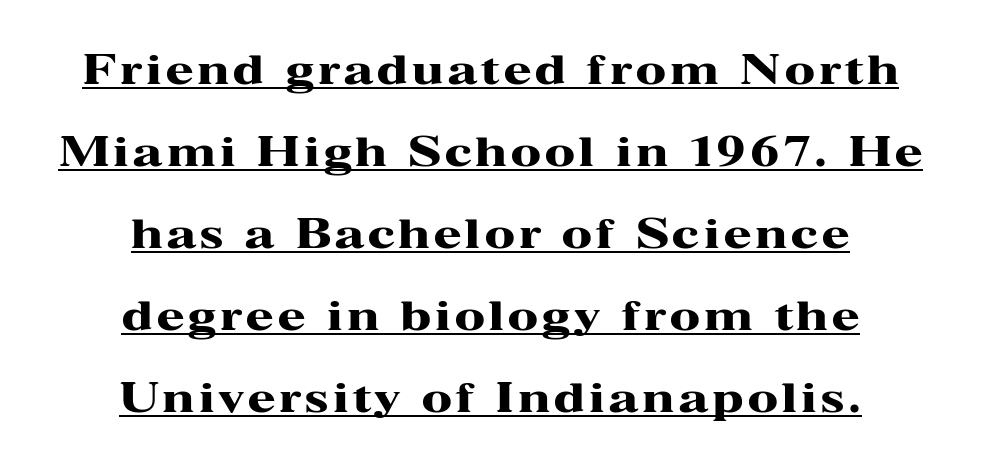
The image shows 40 px heavy, wide serif type, upright; set centered, loose line spacing (2.05x), underlined; high stroke contrast and a medium x-height.
